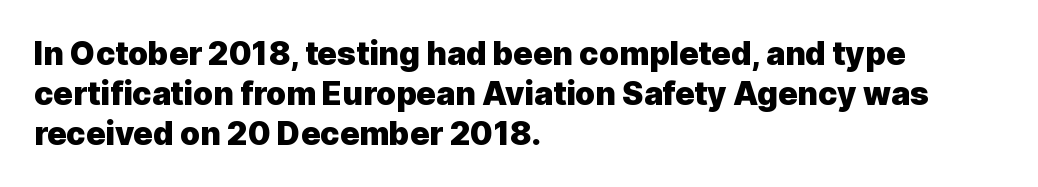
Q: Is the text bold? A: Yes.
Q: Is the text italic (slanted)? A: No, it is upright.
Q: Is the typeface a serif or a sans-serif typeface? A: Sans-serif.
Q: Is the text underlined? A: No.
Q: How is the paragraph aligned? A: Left-aligned.
Q: Is the spacing between letters normal or unusually wide? A: Normal.
Q: Is the spacing between lines tight, normal or loose? A: Normal.
Q: Width (condensed, normal, or wide)? A: Normal.
Q: x-height? A: Medium.
Q: Monospaced? A: No.
